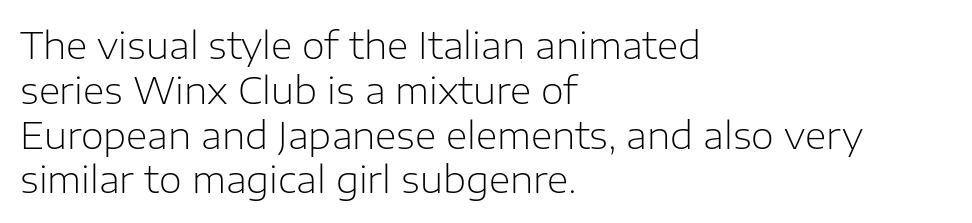
Caption: standard tracking, unaltered. Classification — sans serif. These lines are set flush left with a ragged right edge. No letter is thick-stroked: the sample isn't bold.
